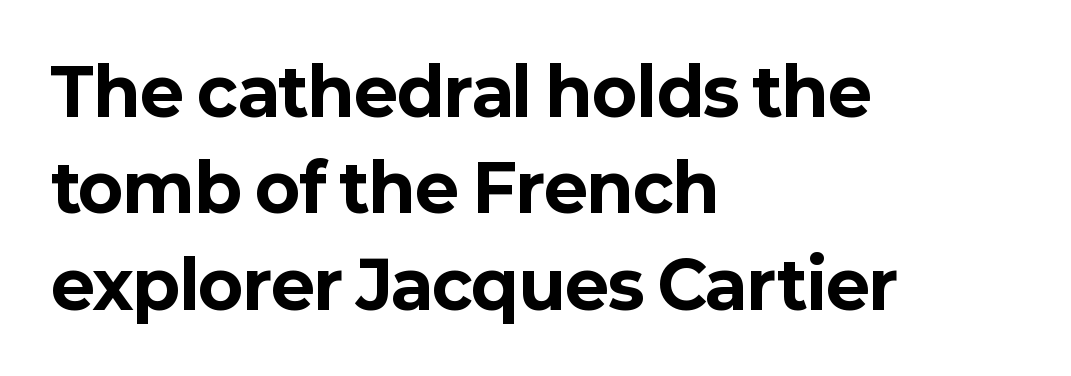
Q: Is the text bold? A: Yes.
Q: Is the text italic (slanted)? A: No, it is upright.
Q: Is the typeface a serif or a sans-serif typeface? A: Sans-serif.
Q: Is the text underlined? A: No.
Q: How is the paragraph aligned? A: Left-aligned.
Q: Is the spacing between letters normal or unusually wide? A: Normal.
Q: Is the spacing between lines tight, normal or loose? A: Normal.
Q: Width (condensed, normal, or wide)? A: Normal.
Q: Stroke contrast? A: Low.
Q: x-height? A: Medium.
Q: Monospaced? A: No.
